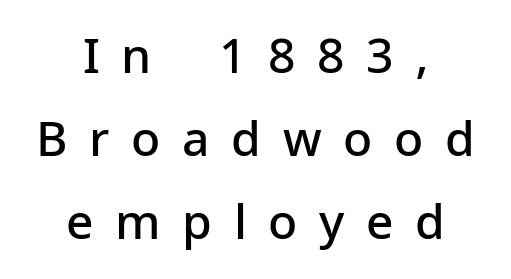
The lines in this sample share a center point and differ in where they start and stop. Observe the absence of serifs on each vertical stroke in this sample. The sample has been set in demibold, a notch under bold. The letters advance in unequal steps, a hallmark of proportional type. The baseline area is clear. The horizontal fit of the characters is loose and conspicuously gappy.
